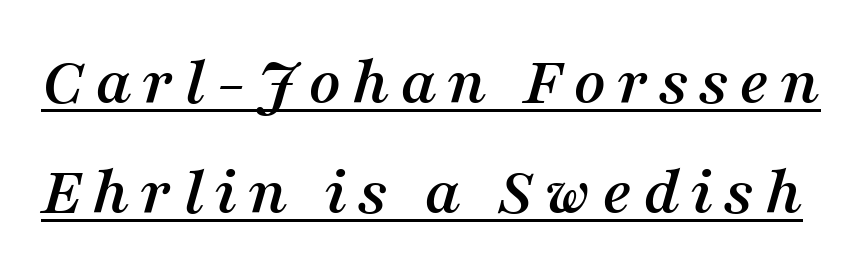
{"serif": "yes", "italic": "yes", "lean": "right", "slant_degrees": 16, "width": "normal", "stroke_contrast": "medium", "x_height": "medium", "monospaced": "no", "underline": "yes", "line_spacing": "normal", "line_spacing_ratio": 1.57, "glyph_px": 70}
